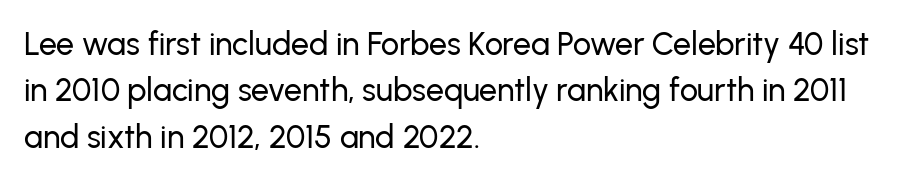
Q: Is the text italic (slanted)? A: No, it is upright.
Q: Is the typeface a serif or a sans-serif typeface? A: Sans-serif.
Q: Is the text underlined? A: No.
Q: How is the paragraph aligned? A: Left-aligned.
Q: Is the spacing between letters normal or unusually wide? A: Normal.
Q: Is the spacing between lines tight, normal or loose? A: Normal.
Q: Width (condensed, normal, or wide)? A: Normal.
Q: Stroke contrast? A: Low.
Q: x-height? A: Medium.
Q: Monospaced? A: No.
